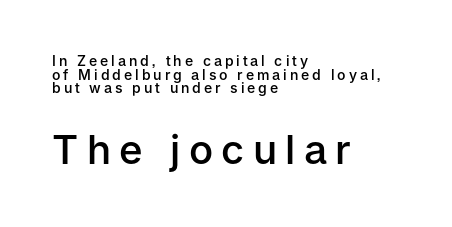
Is this a sans? Yes — the strokes have no serifs. Nobody drew a line under any word here. Does extra space separate the letters? Yes, quite a lot of it. The specimen reads as upright at a glance. Typesetter's note — lower block bumped up in size, upper block left smaller. Left-aligned paragraph, ragged on the right.
